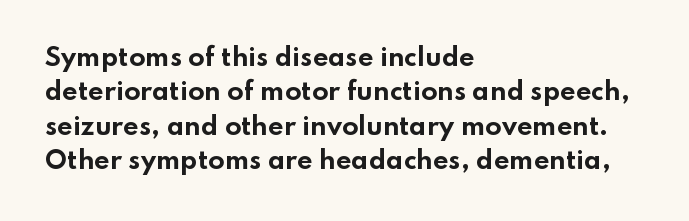
Q: Is the text bold? A: Yes.
Q: Is the text italic (slanted)? A: No, it is upright.
Q: Is the text underlined? A: No.
Q: How is the paragraph aligned? A: Left-aligned.
Q: Is the spacing between letters normal or unusually wide? A: Normal.
Q: Is the spacing between lines tight, normal or loose? A: Normal.
